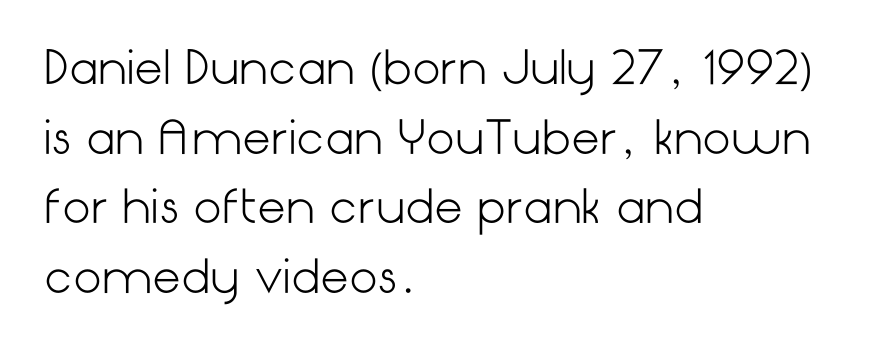
{"serif": "no", "italic": "no", "bold": "no", "weight": "light", "width": "normal", "stroke_contrast": "low", "x_height": "medium", "underline": "no", "align": "left", "line_spacing": "normal", "line_spacing_ratio": 1.55, "letter_spacing": "normal", "letter_spacing_em": 0.0, "glyph_px": 45}
